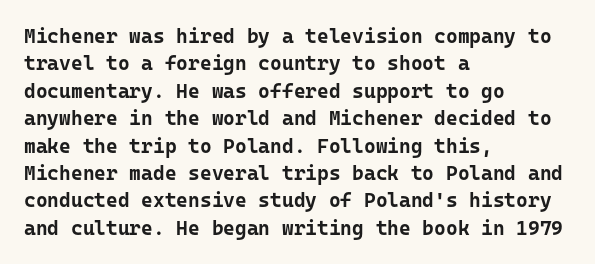
The image shows 20 px bold type, upright; set left-aligned, normal line spacing (1.37x), normal letter spacing, not underlined.
